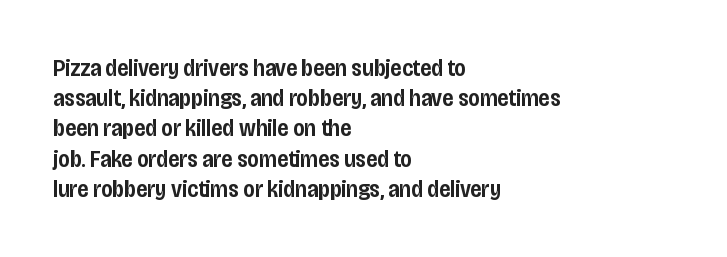
The image shows 24 px text type, upright; set left-aligned, normal line spacing (1.26x), normal letter spacing, not underlined.
